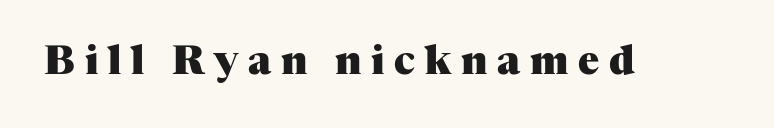
Think of a printed novel: that variable character pitch is what you see here. The typesetting leans heavy: a genuine bold. Just letters on the line, the space beneath them empty. Caption: expanded tracking, letters set apart.
